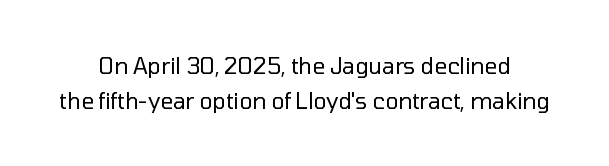
Summary of vertical rhythm: regular, with standard interline spacing. Nobody touched the tracking dial on this one. Each row of text sits above clean, open space. A quiet, ordinary-to-light weight characterises the typeface. The typography opts for an upright posture over an oblique one.
